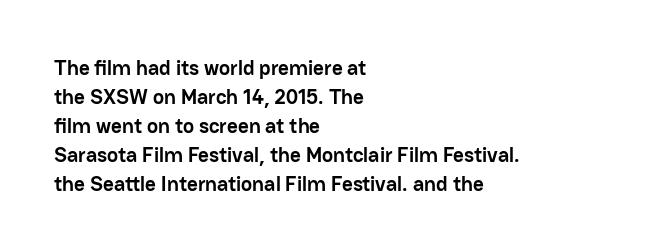
{"italic": "no", "bold": "yes", "underline": "no", "align": "left", "line_spacing": "normal", "line_spacing_ratio": 1.38, "letter_spacing": "normal", "letter_spacing_em": 0.0, "glyph_px": 21}
